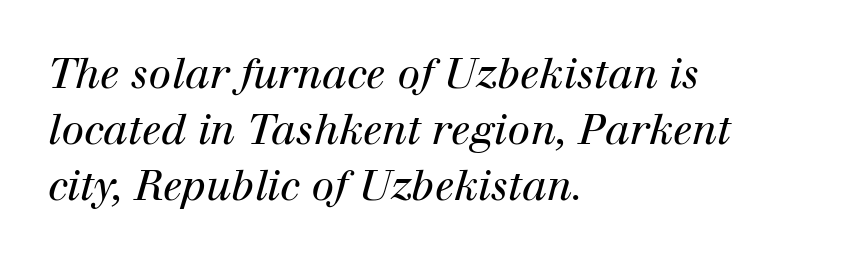
Q: Is the text bold? A: No.
Q: Is the text italic (slanted)? A: Yes, it leans right by about 12 degrees.
Q: Is the typeface a serif or a sans-serif typeface? A: Serif.
Q: Is the text underlined? A: No.
Q: How is the paragraph aligned? A: Left-aligned.
Q: Is the spacing between letters normal or unusually wide? A: Normal.
Q: Is the spacing between lines tight, normal or loose? A: Normal.
Q: Width (condensed, normal, or wide)? A: Normal.
Q: Stroke contrast? A: High.
Q: x-height? A: Medium.
Q: Monospaced? A: No.
